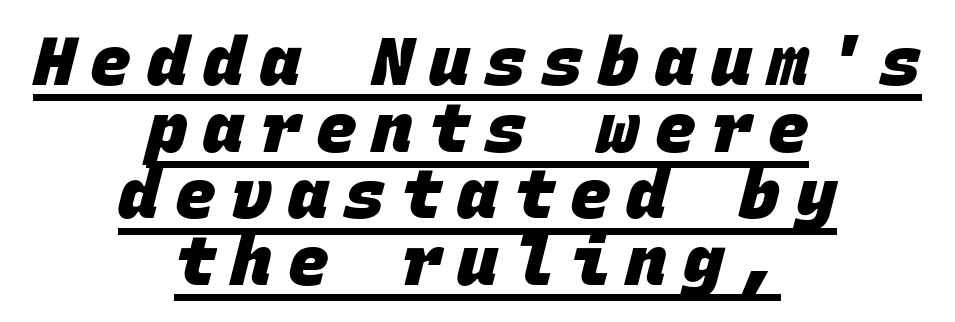
The image shows 68 px heavy sans-serif type, monospaced; set centered, tight line spacing (0.98x), unusually wide letter spacing (+0.23 em), underlined; low stroke contrast and a large x-height.
